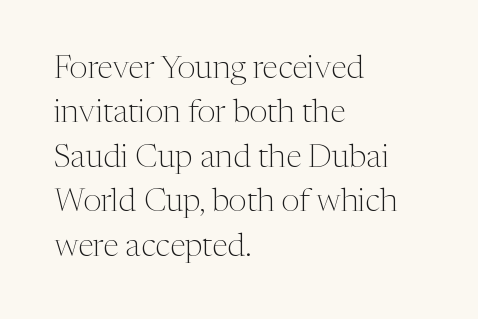
Characters follow at the spacing the type designer built in. Yep, those are serifs on the letters. These lines were composed using upright roman letters. The lines are quadded left. Decoration check: the copy has no underline. Note the varied advance widths — an 'i' is clearly narrower than an 'm'.
